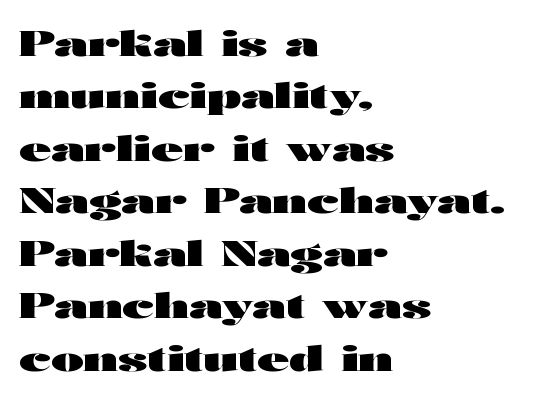
The image shows 35 px heavy, wide type, upright; set left-aligned, normal line spacing (1.5x), normal letter spacing, not underlined; high stroke contrast and a medium x-height.
